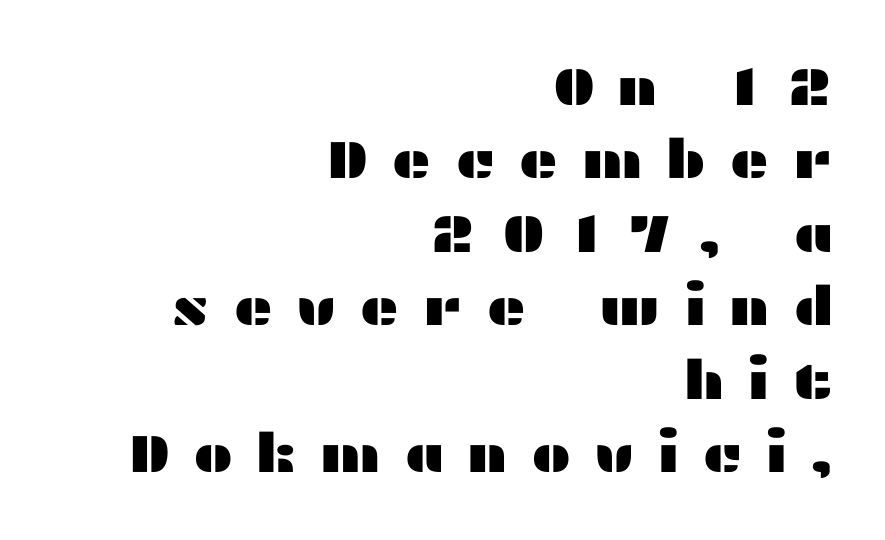
Q: Is the text italic (slanted)? A: No, it is upright.
Q: Is the typeface a serif or a sans-serif typeface? A: Sans-serif.
Q: Is the text underlined? A: No.
Q: How is the paragraph aligned? A: Right-aligned.
Q: Is the spacing between letters normal or unusually wide? A: Unusually wide.
Q: Is the spacing between lines tight, normal or loose? A: Normal.
Q: Width (condensed, normal, or wide)? A: Wide.
Q: Stroke contrast? A: Medium.
Q: x-height? A: Medium.
Q: Monospaced? A: No.
